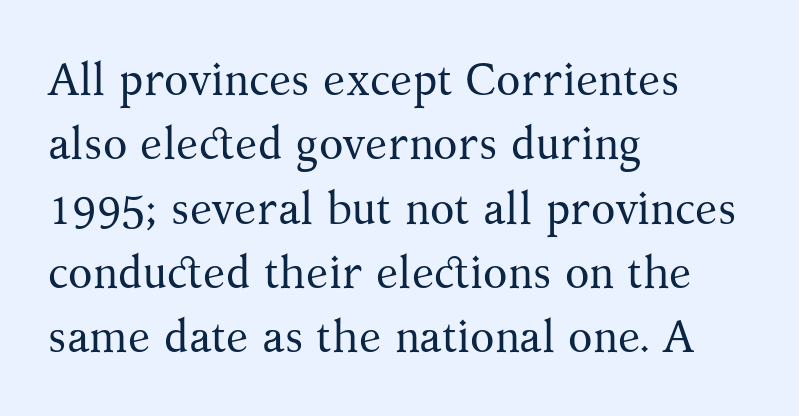
{"serif": "yes", "italic": "no", "bold": "no", "weight": "regular", "width": "normal", "stroke_contrast": "medium", "x_height": "medium", "monospaced": "no", "underline": "no", "align": "left", "line_spacing": "normal", "line_spacing_ratio": 1.43, "letter_spacing": "normal", "letter_spacing_em": 0.0, "glyph_px": 45}
